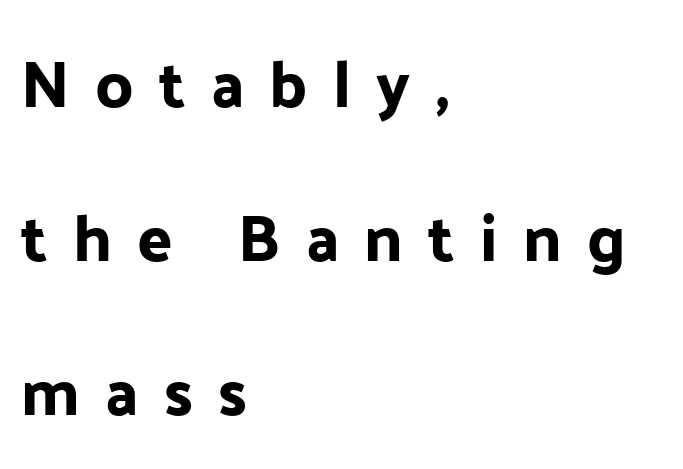
{"serif": "no", "italic": "no", "width": "normal", "stroke_contrast": "low", "x_height": "medium", "monospaced": "no", "underline": "no", "align": "left", "line_spacing": "loose", "line_spacing_ratio": 2.37, "letter_spacing": "wide", "letter_spacing_em": 0.39, "glyph_px": 65}
